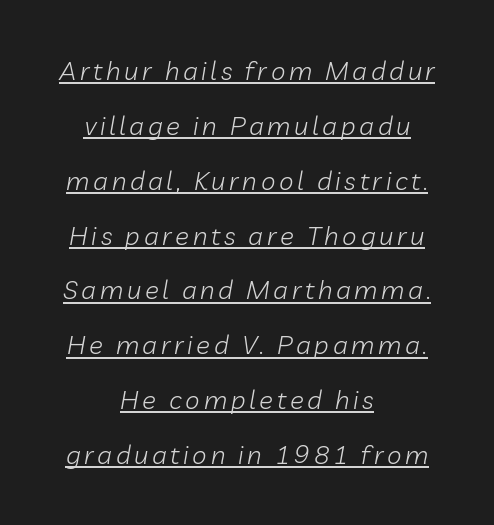
The text block is weighted toward neither margin, spreading evenly from the middle. This sample uses an oblique cut, with every glyph tilted off the vertical. Check the space under the baseline: a stroke is drawn there. These glyphs show unthickened strokes, regular width or finer. A typesetter would call this leading open, well beyond the default.
